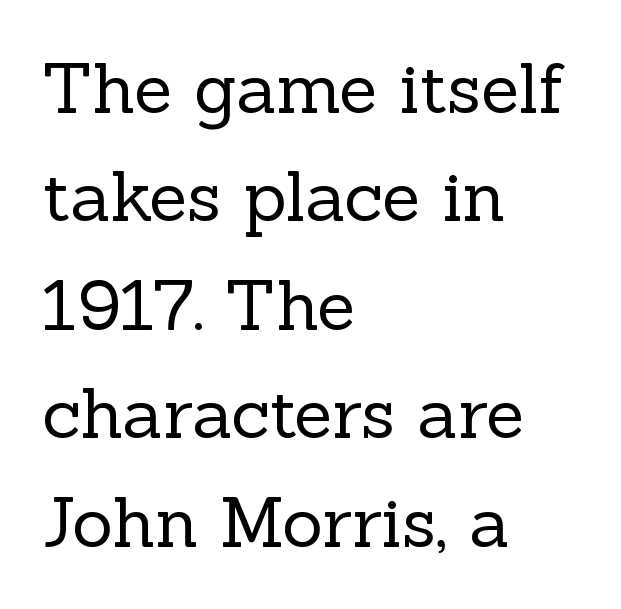
{"serif": "yes", "italic": "no", "bold": "no", "weight": "regular", "width": "normal", "x_height": "medium", "monospaced": "no", "underline": "no", "align": "left", "line_spacing": "normal", "line_spacing_ratio": 1.55, "letter_spacing": "normal", "letter_spacing_em": 0.0, "glyph_px": 70}
